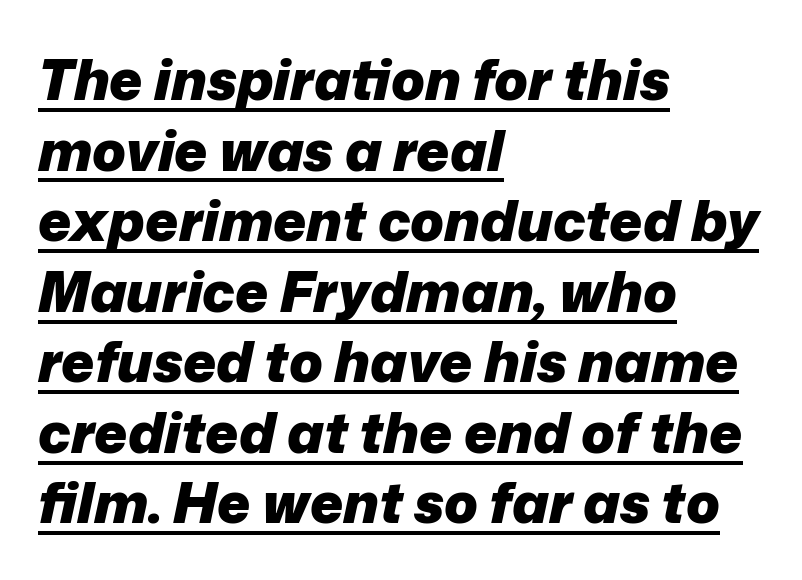
{"italic": "yes", "lean": "right", "slant_degrees": 12, "bold": "yes", "weight": "heavy", "width": "normal", "stroke_contrast": "low", "x_height": "medium", "monospaced": "no", "underline": "yes", "align": "left", "line_spacing": "normal", "line_spacing_ratio": 1.26, "letter_spacing": "normal", "letter_spacing_em": 0.0, "glyph_px": 56}
